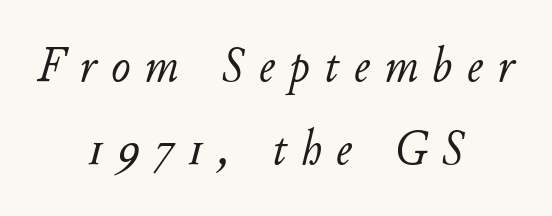
Q: Is the text bold? A: No.
Q: Is the text italic (slanted)? A: Yes, it leans right by about 11 degrees.
Q: Is the text underlined? A: No.
Q: How is the paragraph aligned? A: Centered.
Q: Is the spacing between letters normal or unusually wide? A: Unusually wide.
Q: Is the spacing between lines tight, normal or loose? A: Normal.
Q: Width (condensed, normal, or wide)? A: Normal.
Q: Stroke contrast? A: Low.
Q: x-height? A: Small.
Q: Monospaced? A: No.
